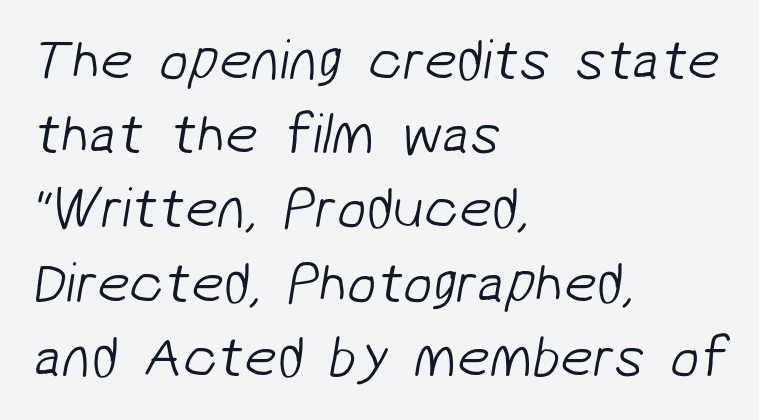
{"serif": "no", "bold": "no", "weight": "light", "width": "normal", "stroke_contrast": "low", "x_height": "medium", "monospaced": "no", "underline": "no", "align": "left", "line_spacing": "normal", "line_spacing_ratio": 1.28, "letter_spacing": "normal", "letter_spacing_em": 0.0, "glyph_px": 58}
